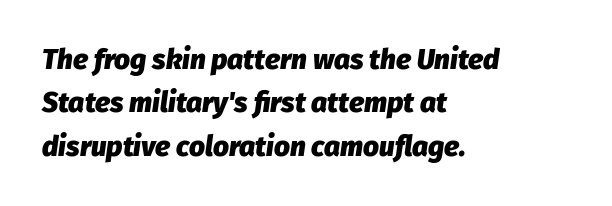
Leading matches the norm, producing a regular column. Pretty heavy lettering here — definitely bold. In terms of posture, this sample is oblique. Character widths vary here, with narrow letters taking less room than wide ones. Look at the tracking — it's just the regular setting, nothing added. In CSS terms this would be text-align: left.
